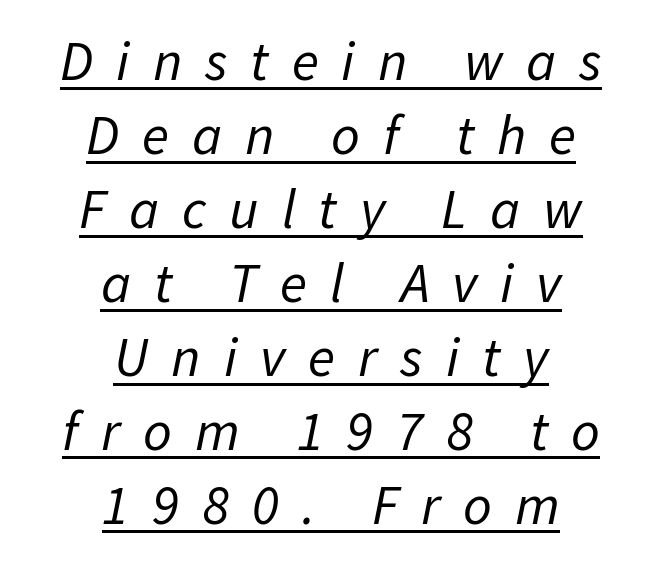
{"italic": "yes", "lean": "right", "slant_degrees": 11, "bold": "no", "weight": "regular", "width": "normal", "stroke_contrast": "low", "x_height": "medium", "monospaced": "no", "underline": "yes", "align": "center", "line_spacing": "normal", "line_spacing_ratio": 1.32, "letter_spacing": "wide", "letter_spacing_em": 0.41, "glyph_px": 56}
